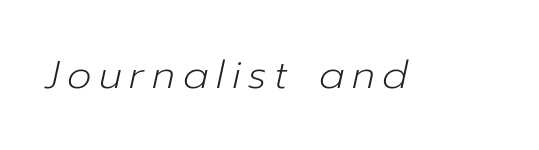
Q: Is the text bold? A: No.
Q: Is the text italic (slanted)? A: Yes, it leans right by about 12 degrees.
Q: Is the text underlined? A: No.
Q: Is the spacing between letters normal or unusually wide? A: Unusually wide.
Q: Width (condensed, normal, or wide)? A: Normal.
Q: Stroke contrast? A: Low.
Q: x-height? A: Medium.
Q: Monospaced? A: No.
